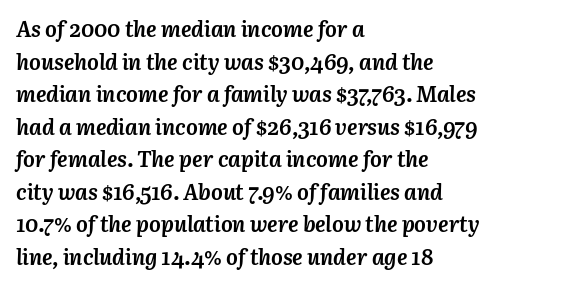
{"italic": "yes", "lean": "right", "slant_degrees": 3, "bold": "yes", "underline": "no", "align": "left", "line_spacing": "normal", "line_spacing_ratio": 1.48, "letter_spacing": "normal", "letter_spacing_em": 0.0, "glyph_px": 22}
